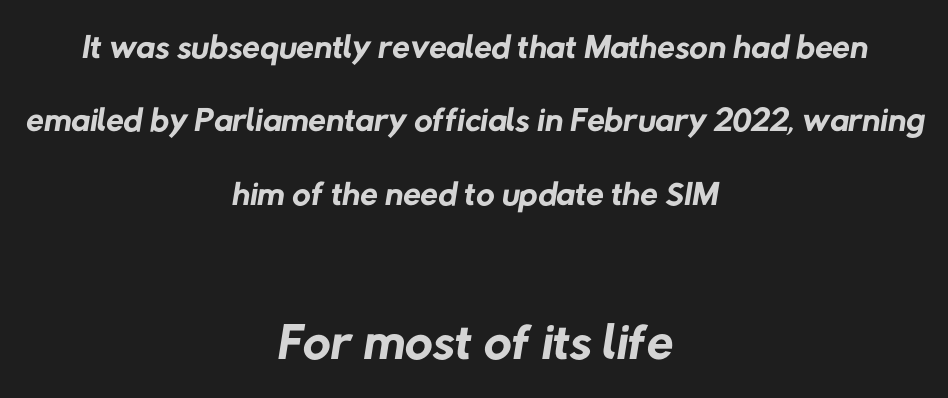
The image shows 77 px regular-weight sans-serif type; set centered, normal line spacing (1.44x), normal letter spacing, not underlined; the second (bottom) block is 1.51x larger; low stroke contrast and a medium x-height.
